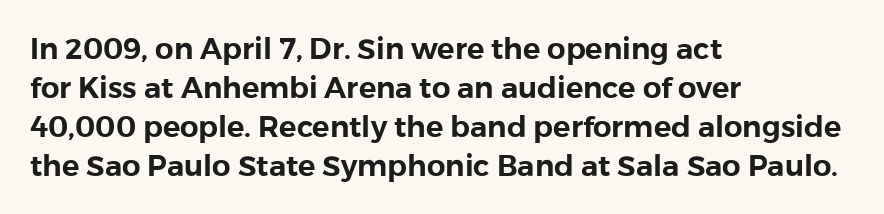
Q: Is the text italic (slanted)? A: No, it is upright.
Q: Is the typeface a serif or a sans-serif typeface? A: Sans-serif.
Q: Is the text underlined? A: No.
Q: How is the paragraph aligned? A: Left-aligned.
Q: Is the spacing between letters normal or unusually wide? A: Normal.
Q: Is the spacing between lines tight, normal or loose? A: Normal.
Q: Width (condensed, normal, or wide)? A: Normal.
Q: Stroke contrast? A: Low.
Q: x-height? A: Medium.
Q: Monospaced? A: No.
